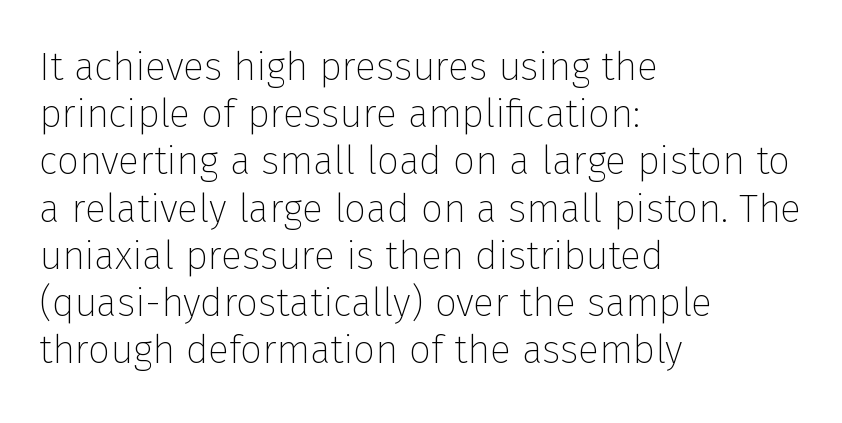
{"serif": "no", "italic": "no", "bold": "no", "weight": "thin", "width": "normal", "stroke_contrast": "low", "x_height": "medium", "monospaced": "no", "underline": "no", "align": "left", "line_spacing_ratio": 1.21, "letter_spacing": "normal", "letter_spacing_em": 0.0, "glyph_px": 39}
